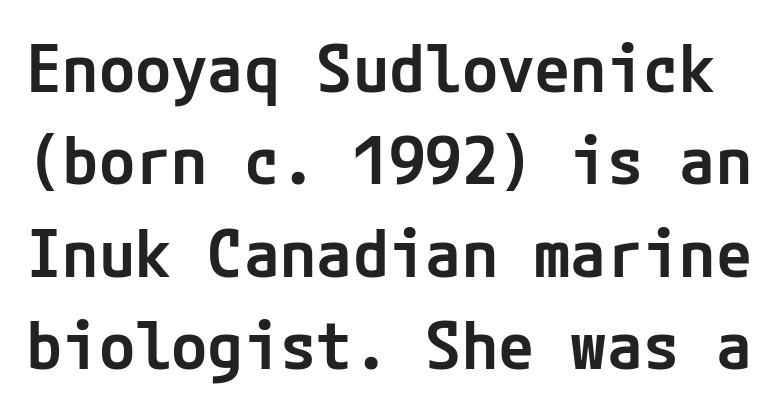
{"serif": "no", "italic": "no", "bold": "semi", "weight": "semibold", "width": "normal", "stroke_contrast": "low", "x_height": "medium", "underline": "no", "line_spacing": "normal", "line_spacing_ratio": 1.4, "letter_spacing": "normal", "letter_spacing_em": 0.0, "glyph_px": 66}
